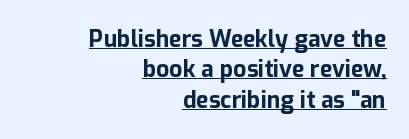
{"italic": "no", "bold": "yes", "underline": "yes", "align": "right", "line_spacing": "normal", "line_spacing_ratio": 1.32, "letter_spacing": "normal", "letter_spacing_em": 0.0, "glyph_px": 23}
